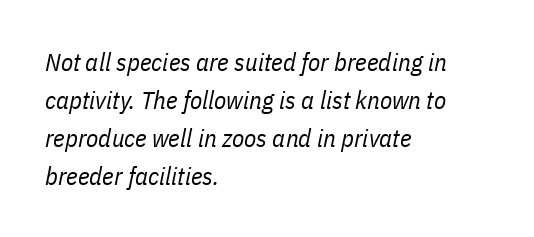
The text block is weighted toward the left margin, trailing off unevenly rightward. Regarding leading, the lines here are spaced in the standard way. Students, note that the glyphs here touch the page at normal intervals. Only glyphs here, with clear space below each row.
